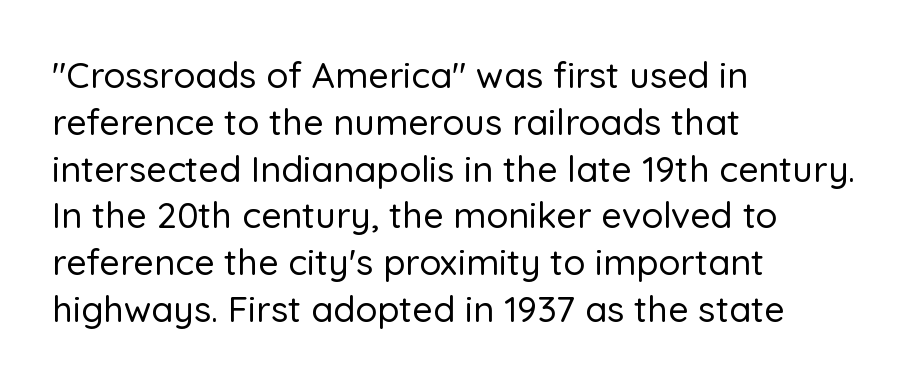
Q: Is the text italic (slanted)? A: No, it is upright.
Q: Is the typeface a serif or a sans-serif typeface? A: Sans-serif.
Q: Is the text underlined? A: No.
Q: How is the paragraph aligned? A: Left-aligned.
Q: Is the spacing between letters normal or unusually wide? A: Normal.
Q: Is the spacing between lines tight, normal or loose? A: Normal.
Q: Width (condensed, normal, or wide)? A: Normal.
Q: Stroke contrast? A: Low.
Q: x-height? A: Medium.
Q: Monospaced? A: No.
